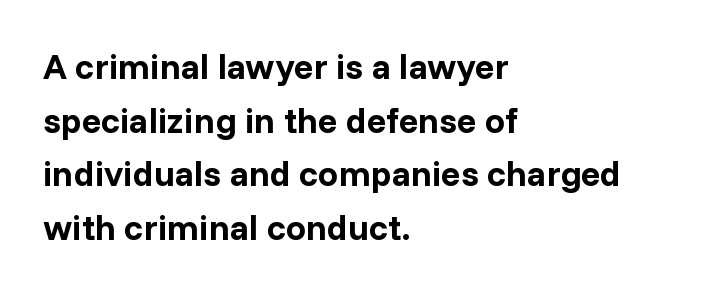
Compared with typical paragraphs, the rows here are spaced about the same. It's the straight-up-and-down kind of type. Each letter's strokes conclude bluntly, with no projecting serifs. Inter-character spacing is left at the font's built-in metrics.
